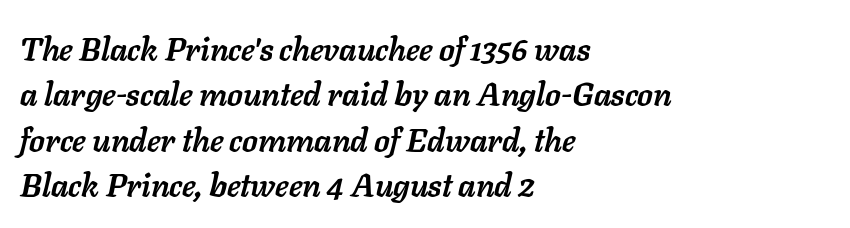
Glance below the letters and you will spot only blank space. Glyph-to-glyph distance matches everyday printed text. Evenly set lines give the paragraph a standard silhouette. The text block is weighted toward the left margin, trailing off unevenly rightward. The typography opts for an oblique posture over an upright one. Character widths vary here, with narrow letters taking less room than wide ones.
